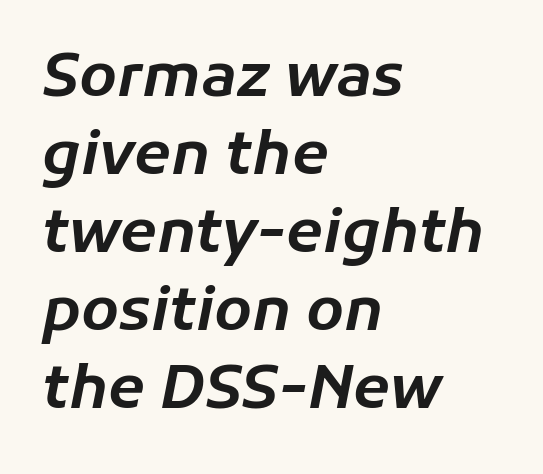
{"italic": "yes", "lean": "right", "slant_degrees": 11, "width": "normal", "stroke_contrast": "low", "x_height": "medium", "monospaced": "no", "underline": "no", "align": "left", "line_spacing": "normal", "line_spacing_ratio": 1.3, "letter_spacing": "normal", "letter_spacing_em": 0.0, "glyph_px": 60}
